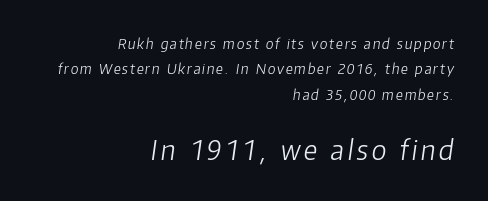
{"italic": "yes", "lean": "right", "slant_degrees": 8, "bold": "no", "underline": "no", "align": "right", "line_spacing_ratio": 1.82, "larger_block": "second", "size_ratio": 1.93, "glyph_px": 27}
